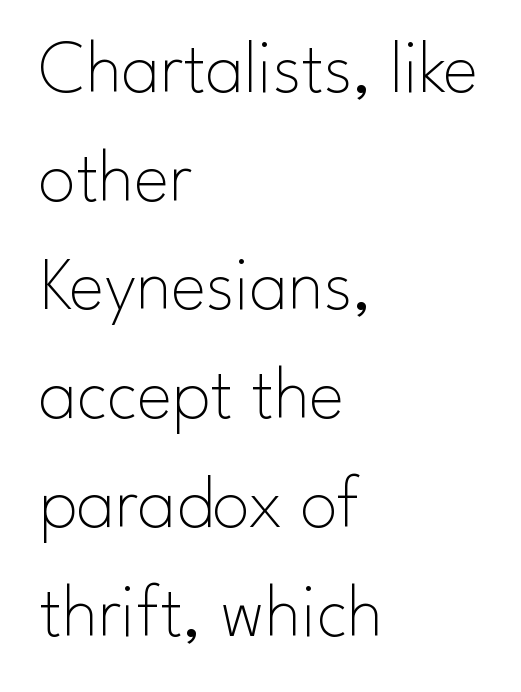
These lines are composed in type without serifs. The rendering uses natural spacing where letterforms have individual widths. Has an underline been added? It has not. A typesetter would call this zero additional tracking. If you measured baseline to baseline, you'd find a middling distance.
